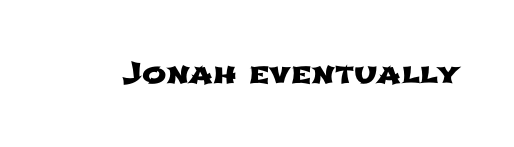
The image shows 29 px wide sans-serif type; set normal letter spacing, not underlined; low stroke contrast and a medium x-height.
